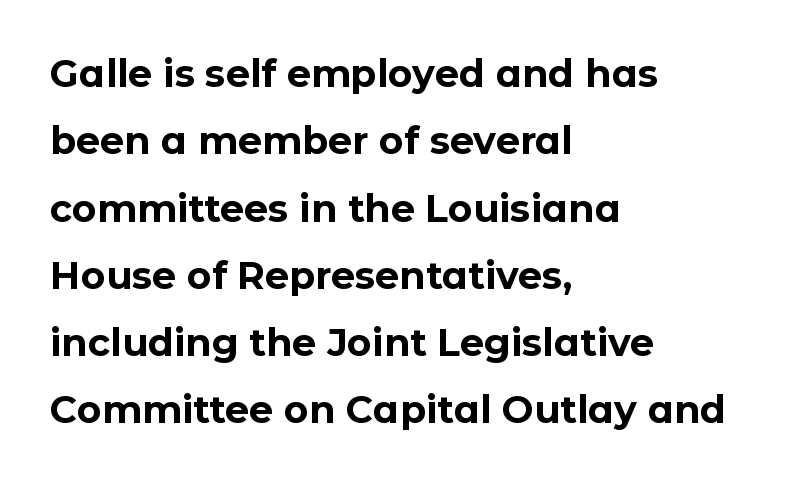
This sample has the flowing, uneven cadence of proportional lettering. Each row of text sits above clean, open space. Words appear dense and cohesive because spacing is normal. Summary of weight: heavy, a full bold.
